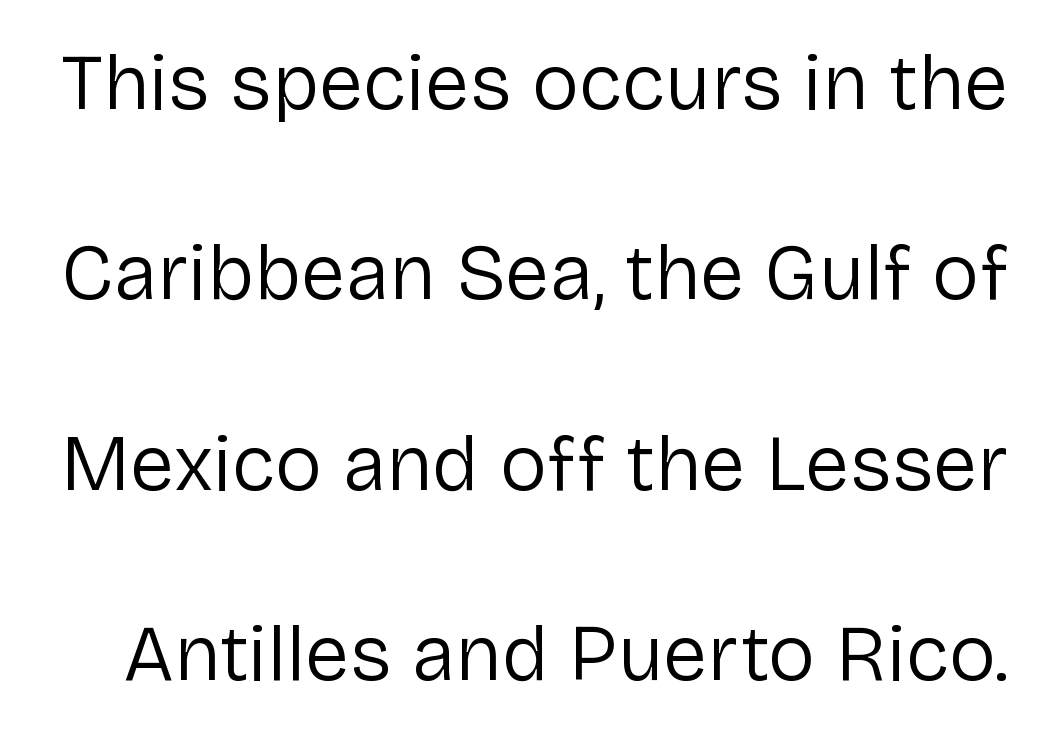
Compared with a typical body face, this is equally light or lighter still. Vertical strokes here are truly vertical. Characters follow at the spacing the type designer built in. Character widths vary here, with narrow letters taking less room than wide ones. In terms of leading, this rendering errs on the spacious side.
